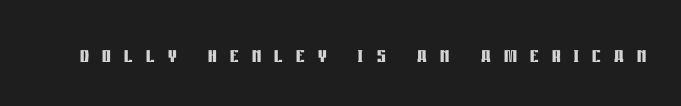
Q: Is the text bold? A: Yes.
Q: Is the text italic (slanted)? A: No, it is upright.
Q: Is the text underlined? A: No.
Q: Is the spacing between letters normal or unusually wide? A: Unusually wide.
